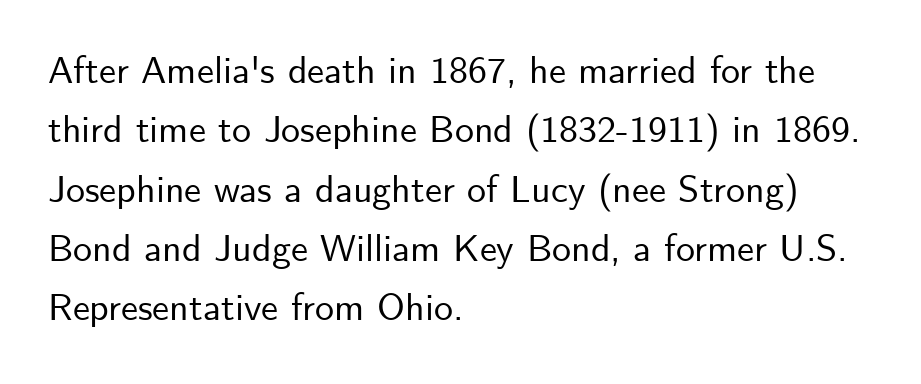
Q: Is the text italic (slanted)? A: No, it is upright.
Q: Is the typeface a serif or a sans-serif typeface? A: Sans-serif.
Q: Is the text underlined? A: No.
Q: How is the paragraph aligned? A: Left-aligned.
Q: Is the spacing between letters normal or unusually wide? A: Normal.
Q: Is the spacing between lines tight, normal or loose? A: Normal.
Q: Width (condensed, normal, or wide)? A: Normal.
Q: Stroke contrast? A: Low.
Q: x-height? A: Small.
Q: Monospaced? A: No.
